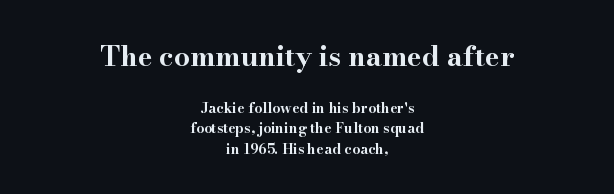
The image shows 28 px bold, wide serif type, upright; set centered, normal line spacing (1.45x), normal letter spacing, not underlined; the first (top) block is 2.0x larger; high stroke contrast and a small x-height.
